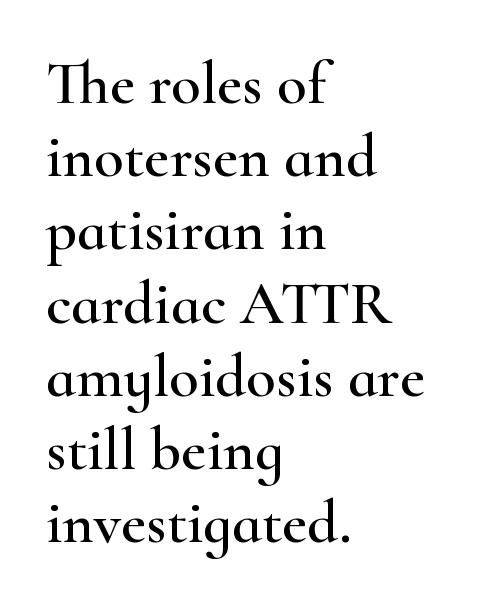
{"serif": "yes", "italic": "no", "width": "wide", "stroke_contrast": "high", "x_height": "small", "monospaced": "no", "underline": "no", "align": "left", "line_spacing_ratio": 1.2, "letter_spacing": "normal", "letter_spacing_em": 0.0, "glyph_px": 61}
